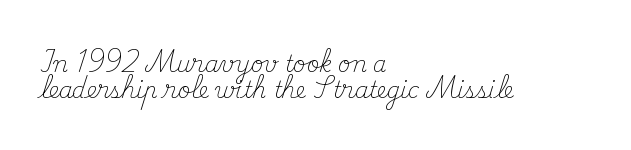
Q: Is the text bold? A: No.
Q: Is the text italic (slanted)? A: Yes.
Q: Is the text underlined? A: No.
Q: How is the paragraph aligned? A: Left-aligned.
Q: Is the spacing between letters normal or unusually wide? A: Normal.
